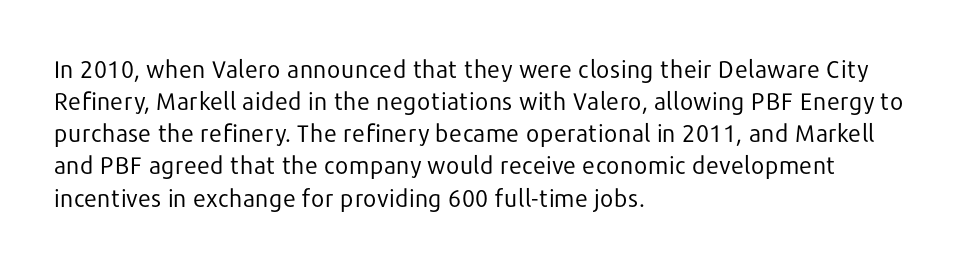
The strip under each line holds only bare page. You could call the tracking neutral — neither tight nor loose. Where is the straight margin? On the left. Upright lettering throughout. The weight tops out at a normal text grade.
